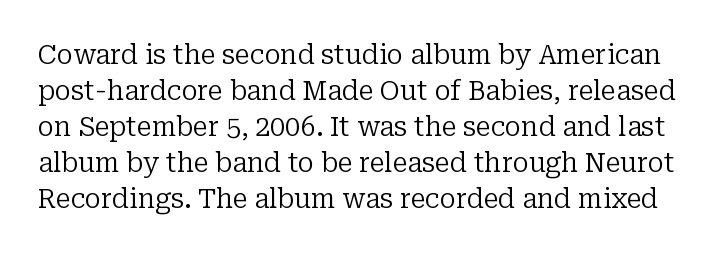
Nope, not italic — everything's standing straight. Only glyphs here, with clear space below each row. This rendering leaves character spacing at its baseline value. The lines sit at an ordinary, default distance from one another. Ink coverage per letter is moderate at most.
